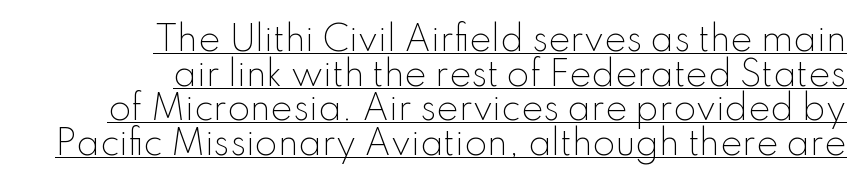
Q: Is the text bold? A: No.
Q: Is the text italic (slanted)? A: No, it is upright.
Q: Is the typeface a serif or a sans-serif typeface? A: Sans-serif.
Q: Is the text underlined? A: Yes.
Q: How is the paragraph aligned? A: Right-aligned.
Q: Is the spacing between letters normal or unusually wide? A: Normal.
Q: Is the spacing between lines tight, normal or loose? A: Tight.
Q: Width (condensed, normal, or wide)? A: Normal.
Q: Stroke contrast? A: Low.
Q: x-height? A: Small.
Q: Monospaced? A: No.
